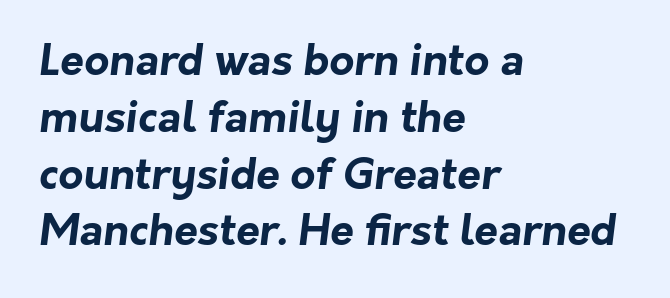
Q: Is the text bold? A: Yes.
Q: Is the typeface a serif or a sans-serif typeface? A: Sans-serif.
Q: Is the text underlined? A: No.
Q: How is the paragraph aligned? A: Left-aligned.
Q: Is the spacing between letters normal or unusually wide? A: Normal.
Q: Is the spacing between lines tight, normal or loose? A: Normal.
Q: Width (condensed, normal, or wide)? A: Normal.
Q: Stroke contrast? A: Low.
Q: x-height? A: Medium.
Q: Monospaced? A: No.
